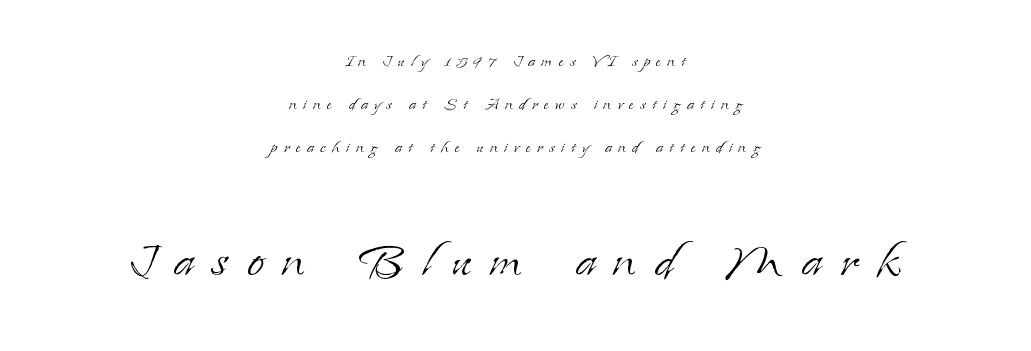
The image shows 62 px light serif type; set centered, loose line spacing (2.04x), unusually wide letter spacing (+0.3 em), not underlined; the second (bottom) block is 2.95x larger; low stroke contrast and a small x-height.
